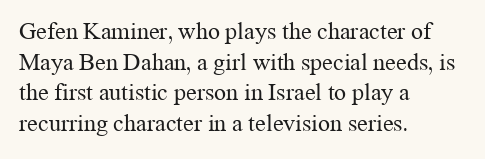
Is the type heavy? It reads as light-to-regular instead. Leftover space on each line is placed entirely after the last word. Characters follow at the spacing the type designer built in. The passage shown stacks its lines at a standard gap.
